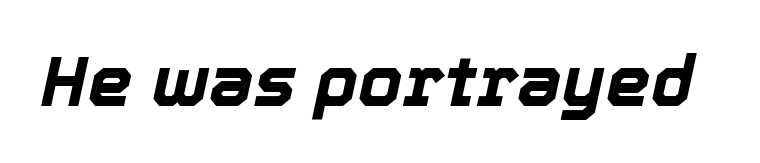
Q: Is the text bold? A: Yes.
Q: Is the text italic (slanted)? A: Yes, it leans right by about 12 degrees.
Q: Is the text underlined? A: No.
Q: Is the spacing between letters normal or unusually wide? A: Normal.
Q: Width (condensed, normal, or wide)? A: Normal.
Q: x-height? A: Medium.
Q: Monospaced? A: No.
